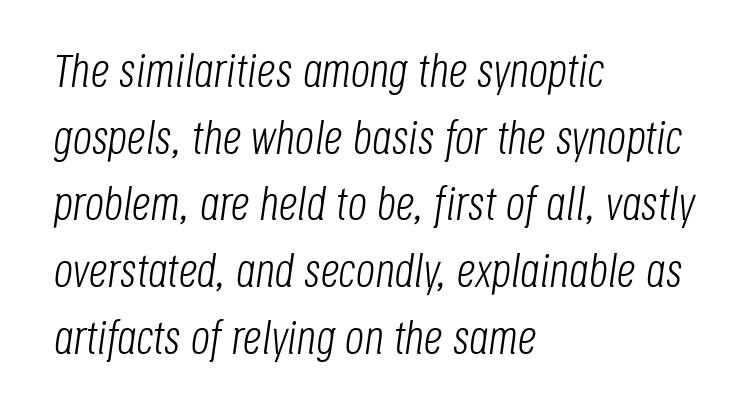
{"italic": "yes", "lean": "right", "slant_degrees": 8, "bold": "no", "weight": "light", "width": "condensed", "stroke_contrast": "low", "x_height": "large", "monospaced": "no", "underline": "no", "align": "left", "line_spacing": "normal", "line_spacing_ratio": 1.42, "letter_spacing": "normal", "letter_spacing_em": 0.0, "glyph_px": 47}
